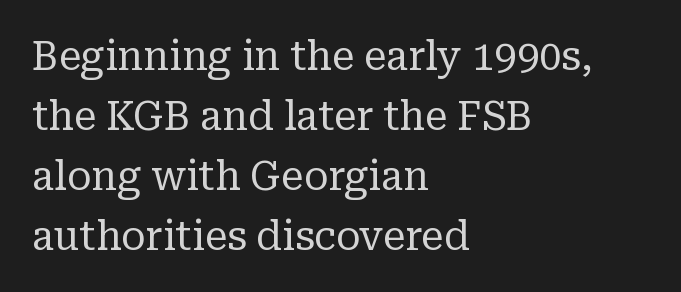
The image shows 40 px regular-weight serif type, upright; set left-aligned, normal line spacing (1.5x), normal letter spacing, not underlined; low stroke contrast and a medium x-height.
